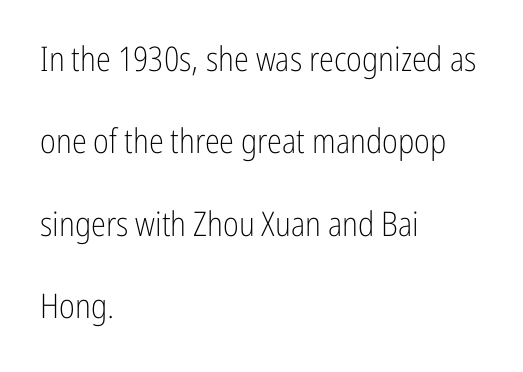
The image shows 34 px light, condensed sans-serif type, upright; set left-aligned, loose line spacing (2.42x), normal letter spacing, not underlined; low stroke contrast and a medium x-height.
